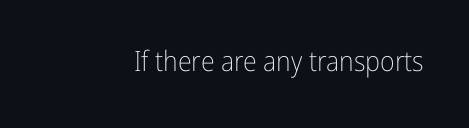
Note: no serifs on the glyphs. You can tell it's not italic because the verticals are truly vertical. On a weight scale, this lands at 450 or below. Rule under the text: the space is simply empty. Is this a fixed-width face? No — the glyphs have proportional, varying widths.
